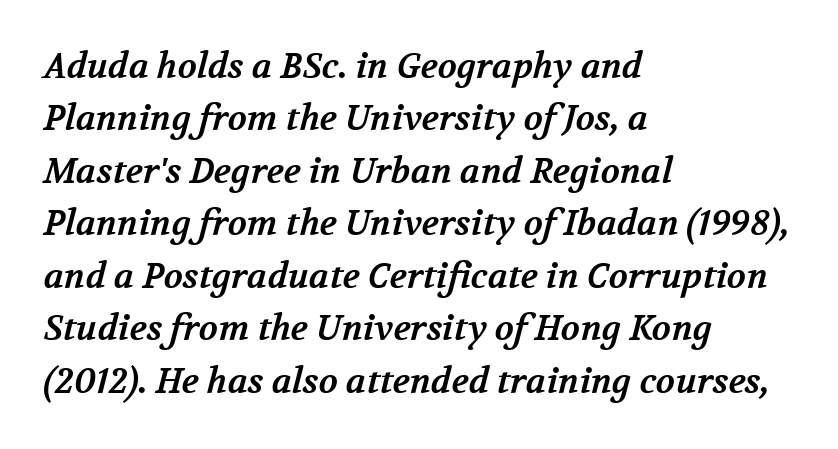
Observe the serifs anchoring each vertical stroke in this sample. The foot of each line stays bare and open. The text block is weighted toward the left margin, trailing off unevenly rightward. Interline gaps are of average width in this sample. Each word holds together tightly as a unit, with standard inter-letter gaps.
